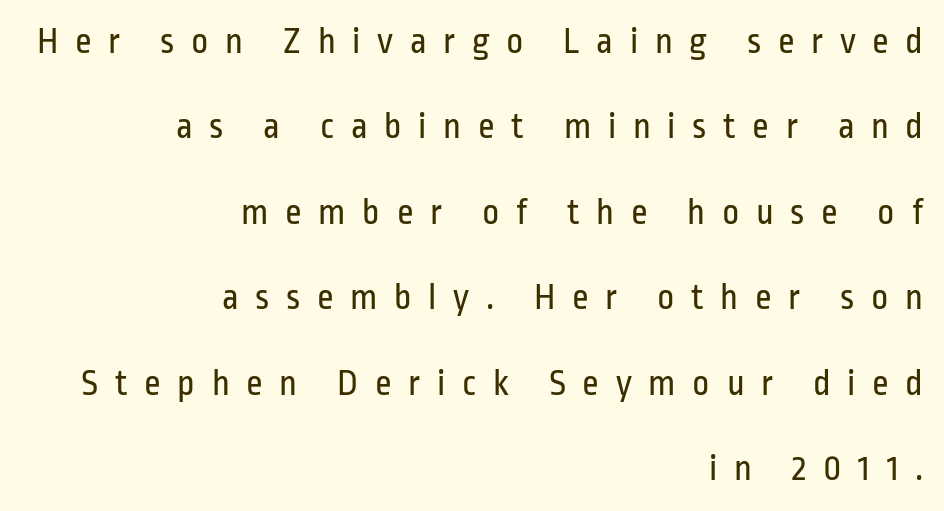
The image shows 37 px regular-weight, condensed sans-serif type, upright; set right-aligned, loose line spacing (2.31x), unusually wide letter spacing (+0.45 em), not underlined; low stroke contrast and a medium x-height.
